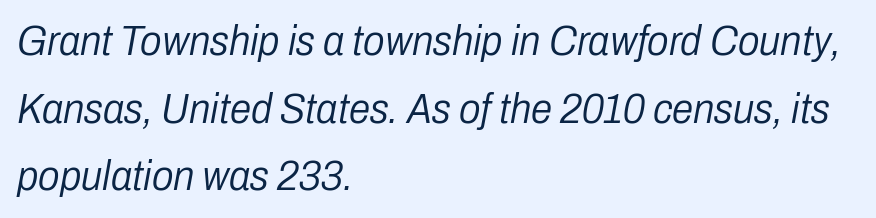
Glyph-to-glyph distance matches everyday printed text. Honestly, there is no underline to notice here at all. Spacing verdict: proportional, widths tailored to each character. Letters have the restrained weight of plain body copy at most.
